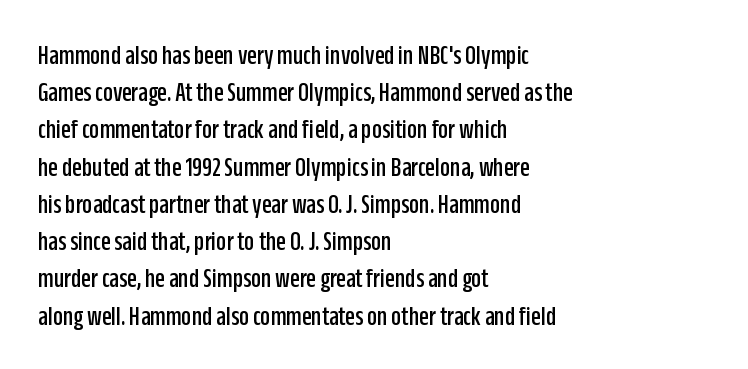
The image shows 28 px condensed sans-serif type, upright; set left-aligned, normal line spacing (1.33x), normal letter spacing, not underlined; low stroke contrast and a large x-height.
